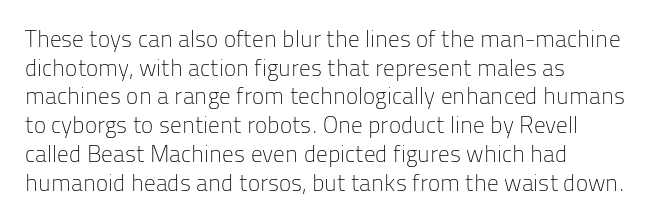
Q: Is the text bold? A: No.
Q: Is the text italic (slanted)? A: No, it is upright.
Q: Is the text underlined? A: No.
Q: How is the paragraph aligned? A: Left-aligned.
Q: Is the spacing between letters normal or unusually wide? A: Normal.
Q: Is the spacing between lines tight, normal or loose? A: Normal.
